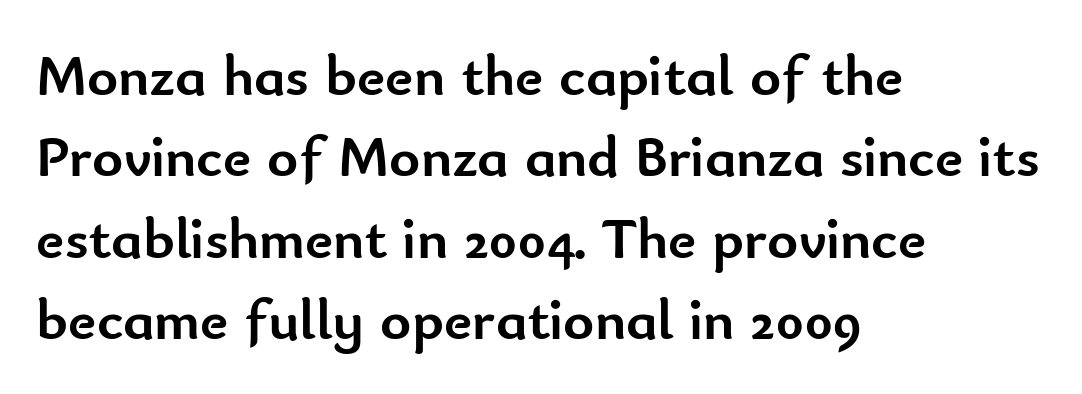
A roman cut, with each character standing at attention. The type is set solid horizontally, with unmodified tracking. Do the characters align in a grid? No, the font is proportional. Students, this is bold: see how much ink each stroke carries. Students, observe: this is what conventionally led text looks like.
